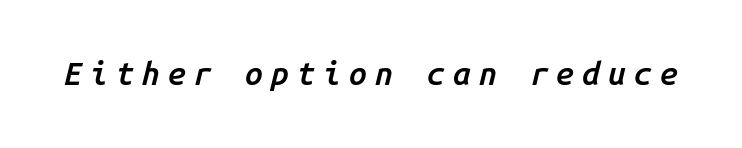
{"italic": "yes", "lean": "right", "slant_degrees": 14, "bold": "semi", "weight": "semibold", "width": "normal", "stroke_contrast": "low", "x_height": "medium", "monospaced": "yes", "underline": "no", "letter_spacing": "wide", "letter_spacing_em": 0.25, "glyph_px": 32}
